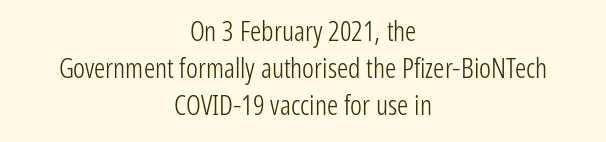
{"serif": "no", "italic": "no", "bold": "no", "weight": "light", "width": "condensed", "stroke_contrast": "low", "x_height": "medium", "monospaced": "no", "underline": "no", "align": "center", "line_spacing": "normal", "line_spacing_ratio": 1.32, "letter_spacing": "normal", "letter_spacing_em": 0.0, "glyph_px": 28}
